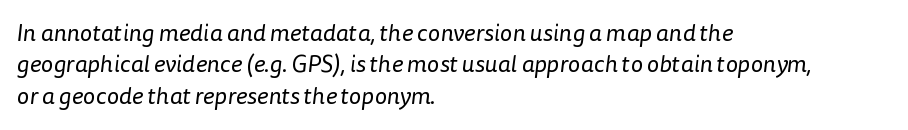
The space between consecutive lines is moderate. Letters have the restrained weight of plain body copy at most. Caption: multi-line text, flush left, ragged right. You could call the tracking neutral — neither tight nor loose. The space directly below the letters is spotless.
